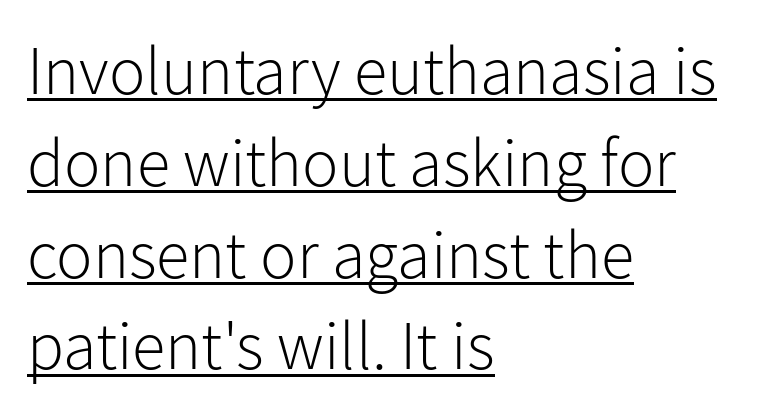
The image shows 68 px light sans-serif type, upright; set left-aligned, normal line spacing (1.35x), normal letter spacing, underlined; low stroke contrast and a medium x-height.
